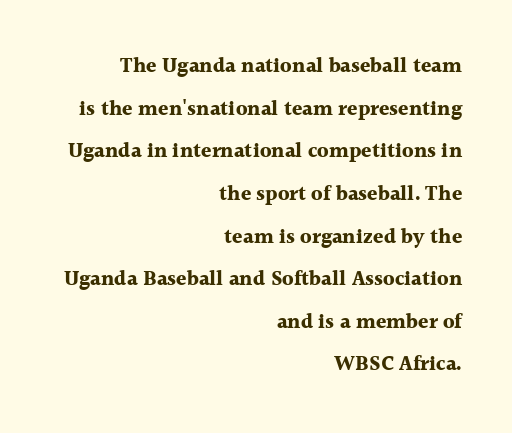
{"italic": "no", "bold": "yes", "underline": "no", "align": "right", "line_spacing": "loose", "line_spacing_ratio": 2.03, "letter_spacing": "normal", "letter_spacing_em": 0.0, "glyph_px": 21}
